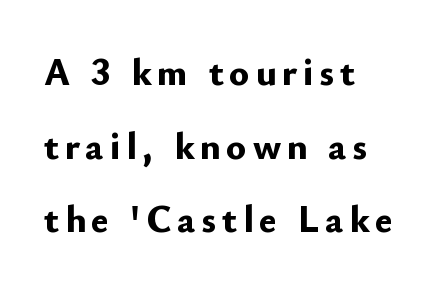
Q: Is the text bold? A: Yes.
Q: Is the text italic (slanted)? A: No, it is upright.
Q: Is the typeface a serif or a sans-serif typeface? A: Sans-serif.
Q: Is the text underlined? A: No.
Q: How is the paragraph aligned? A: Left-aligned.
Q: Is the spacing between lines tight, normal or loose? A: Loose.
Q: Width (condensed, normal, or wide)? A: Normal.
Q: Stroke contrast? A: Low.
Q: x-height? A: Small.
Q: Monospaced? A: No.
